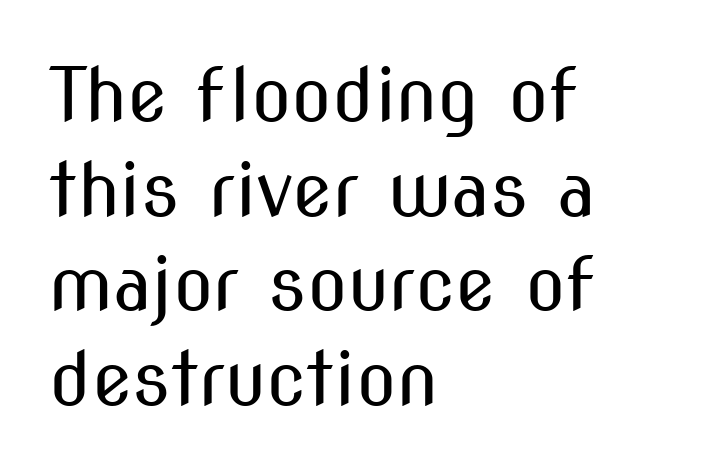
Q: Is the text bold? A: No.
Q: Is the text italic (slanted)? A: No, it is upright.
Q: Is the typeface a serif or a sans-serif typeface? A: Sans-serif.
Q: Is the text underlined? A: No.
Q: How is the paragraph aligned? A: Left-aligned.
Q: Is the spacing between letters normal or unusually wide? A: Normal.
Q: Is the spacing between lines tight, normal or loose? A: Normal.
Q: Width (condensed, normal, or wide)? A: Condensed.
Q: Stroke contrast? A: Medium.
Q: x-height? A: Medium.
Q: Monospaced? A: No.
